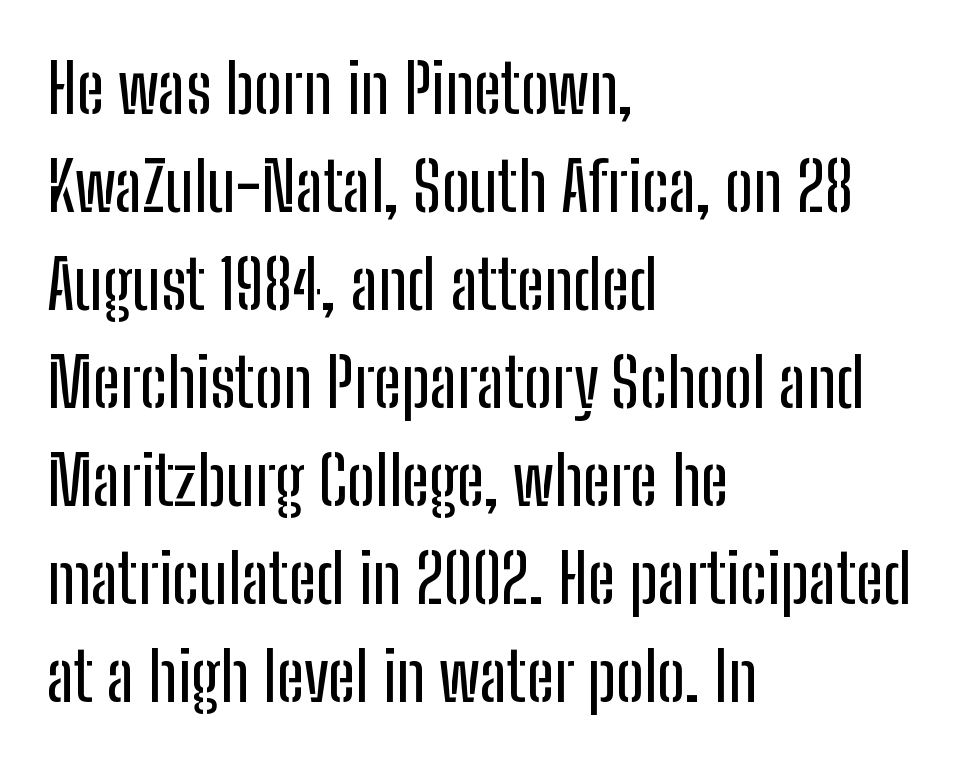
{"serif": "no", "italic": "no", "width": "condensed", "stroke_contrast": "low", "x_height": "medium", "monospaced": "no", "underline": "no", "align": "left", "line_spacing": "normal", "line_spacing_ratio": 1.44, "letter_spacing": "normal", "letter_spacing_em": 0.0, "glyph_px": 68}
